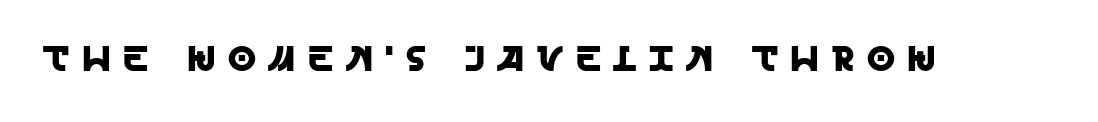
{"serif": "no", "italic": "no", "width": "normal", "x_height": "large", "monospaced": "no", "underline": "no", "letter_spacing": "wide", "letter_spacing_em": 0.35, "glyph_px": 36}
